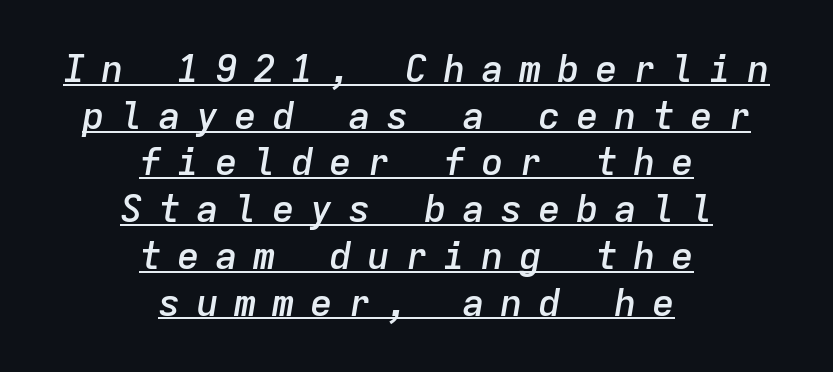
The image shows 38 px semibold type, italic (leaning right), monospaced; set centered, line spacing 1.23x, unusually wide letter spacing (+0.4 em), underlined; low stroke contrast and a medium x-height.
